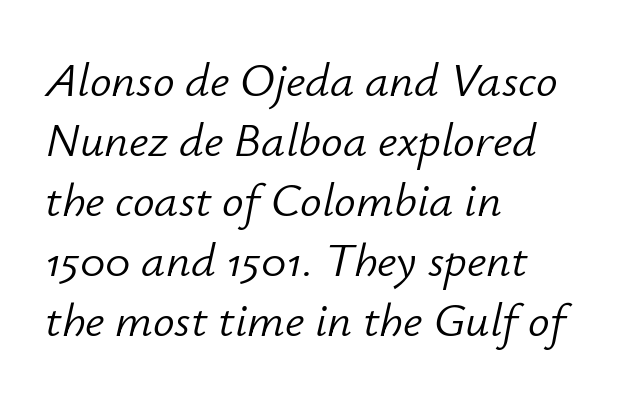
How would I describe the line gaps? Plain and ordinary. Yep, that's italic — everything's leaning. Stems and bowls with no extra thickness — not bold. Compared with typical body copy, the letter spacing here is the same. These lines stack with their left ends in a neat column.
